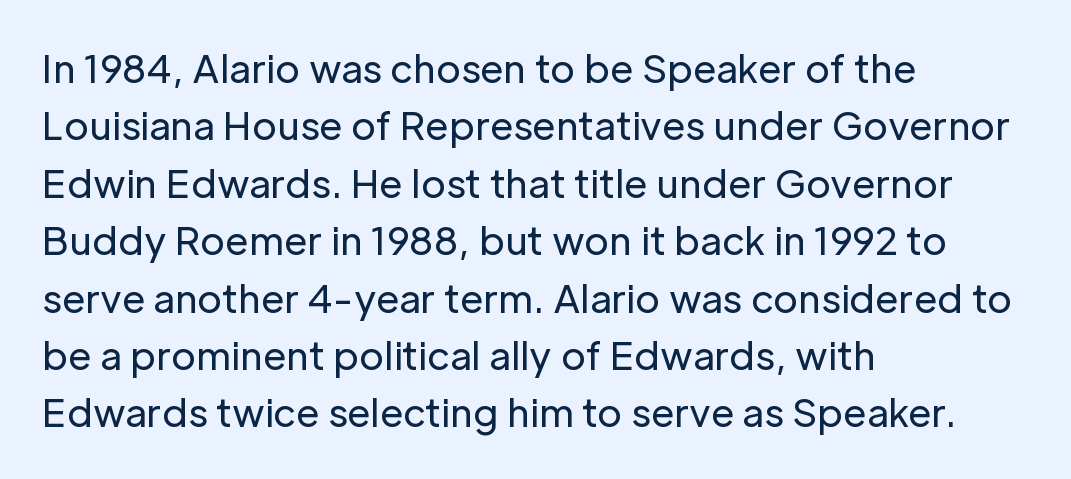
The image shows 38 px regular-weight sans-serif type, upright; set left-aligned, normal line spacing (1.51x), normal letter spacing, not underlined; low stroke contrast and a medium x-height.
